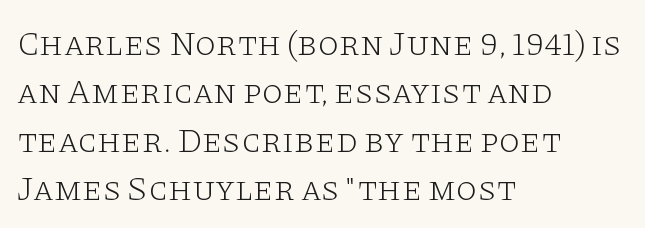
Nothing unusual about the tracking: characters are spaced as the font intends. The string is rendered with underlining switched off. The characters are drawn with everyday or finer stroke widths. Posture: upright roman. Where is the straight margin? On the left. Line spacing here is normal.
